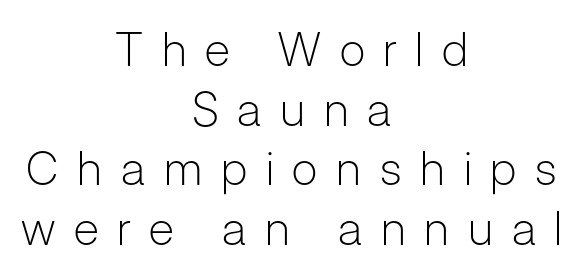
The image shows 47 px light sans-serif type, upright; set centered, normal line spacing (1.27x), unusually wide letter spacing (+0.4 em), not underlined; low stroke contrast and a medium x-height.
